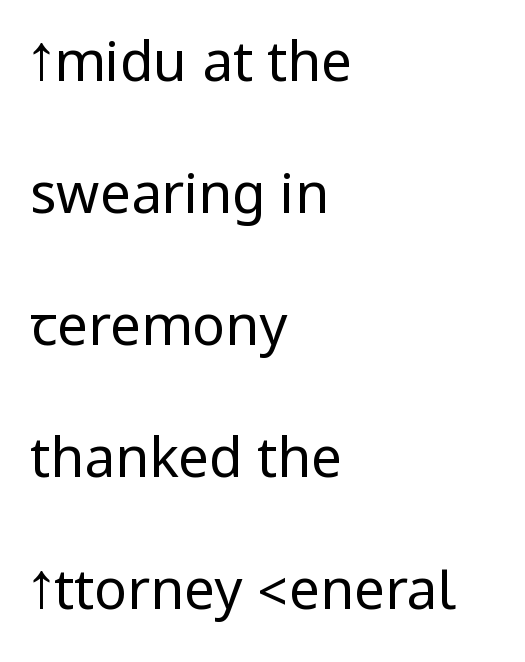
The image shows 55 px regular-weight, condensed sans-serif type, upright; set left-aligned, loose line spacing (2.4x), normal letter spacing, not underlined; low stroke contrast.
